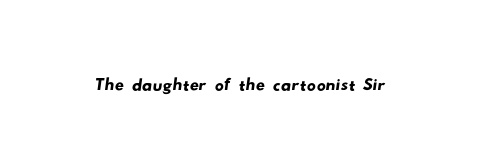
The image shows 45 px wide sans-serif type; set normal letter spacing, not underlined; low stroke contrast and a small x-height.
